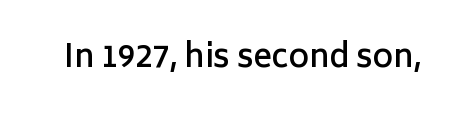
The image shows 31 px semibold sans-serif type, upright; set normal letter spacing, not underlined; low stroke contrast and a medium x-height.
